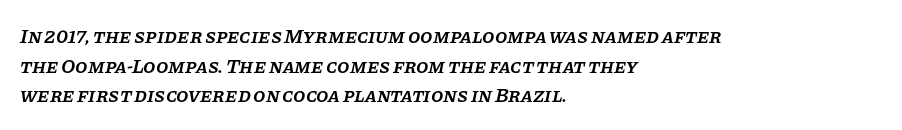
The image shows 20 px text type, italic (leaning right); set left-aligned, normal line spacing (1.48x), normal letter spacing, not underlined.
